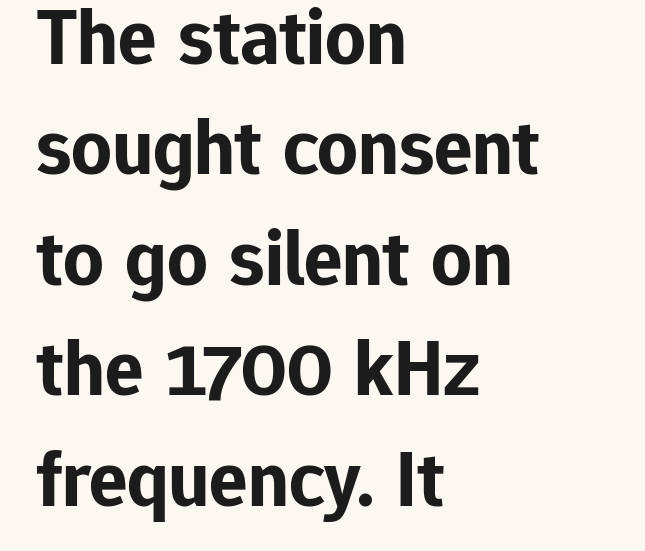
The image shows 80 px bold sans-serif type, upright; set left-aligned, normal line spacing (1.38x), normal letter spacing, not underlined; low stroke contrast and a medium x-height.
